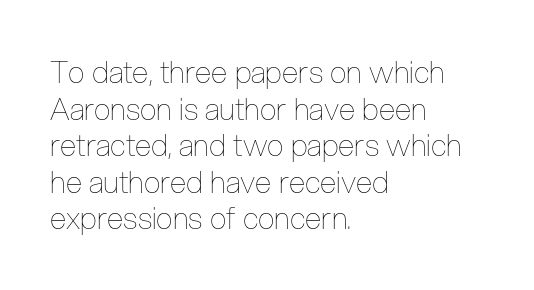
Q: Is the text bold? A: No.
Q: Is the text italic (slanted)? A: No, it is upright.
Q: Is the text underlined? A: No.
Q: How is the paragraph aligned? A: Left-aligned.
Q: Is the spacing between letters normal or unusually wide? A: Normal.
Q: Width (condensed, normal, or wide)? A: Condensed.
Q: Stroke contrast? A: Low.
Q: x-height? A: Medium.
Q: Monospaced? A: No.
